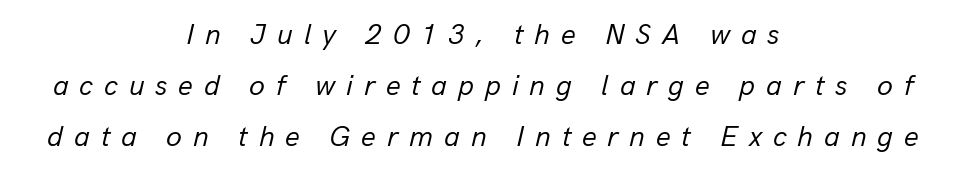
Q: Is the text bold? A: No.
Q: Is the text italic (slanted)? A: Yes, it leans right by about 13 degrees.
Q: Is the text underlined? A: No.
Q: How is the paragraph aligned? A: Centered.
Q: Is the spacing between letters normal or unusually wide? A: Unusually wide.
Q: Width (condensed, normal, or wide)? A: Normal.
Q: Stroke contrast? A: Low.
Q: x-height? A: Medium.
Q: Monospaced? A: No.
